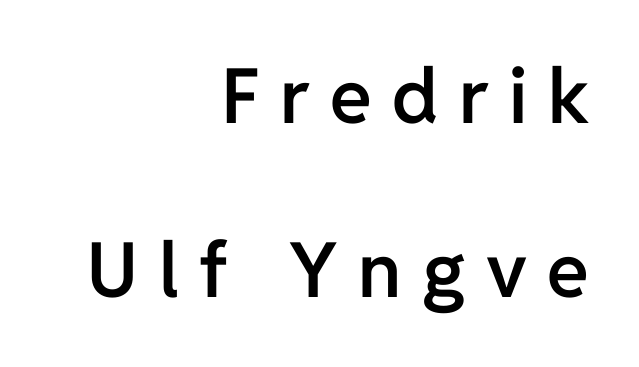
Q: Is the text bold? A: Semi-bold.
Q: Is the text italic (slanted)? A: No, it is upright.
Q: Is the typeface a serif or a sans-serif typeface? A: Sans-serif.
Q: Is the text underlined? A: No.
Q: How is the paragraph aligned? A: Right-aligned.
Q: Is the spacing between letters normal or unusually wide? A: Unusually wide.
Q: Is the spacing between lines tight, normal or loose? A: Loose.
Q: Width (condensed, normal, or wide)? A: Normal.
Q: Stroke contrast? A: Low.
Q: x-height? A: Medium.
Q: Monospaced? A: No.
